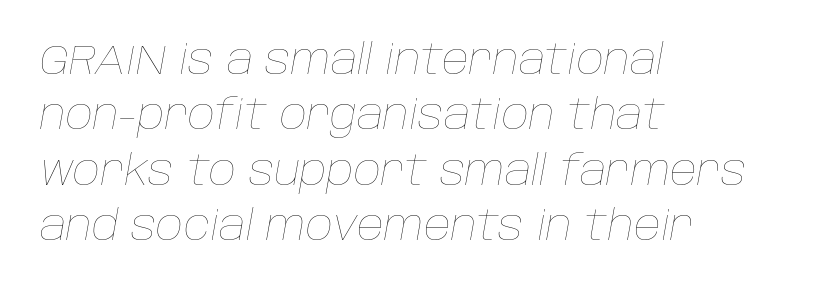
There is no visible air inserted between adjacent glyphs. A normal amount of white space separates one row of letters from the next. The letterforms sit at book weight or below. Each letter keeps its own natural width here, so spacing adapts to shape. Line beginnings align vertically; line endings do not.
